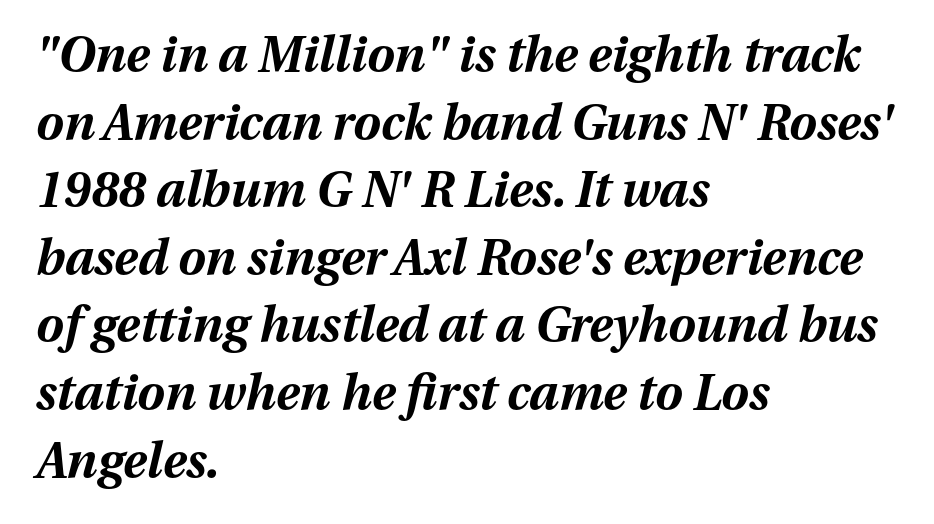
{"italic": "yes", "lean": "right", "slant_degrees": 13, "bold": "yes", "weight": "bold", "width": "normal", "stroke_contrast": "medium", "x_height": "medium", "monospaced": "no", "underline": "no", "align": "left", "line_spacing": "normal", "line_spacing_ratio": 1.38, "letter_spacing": "normal", "letter_spacing_em": 0.0, "glyph_px": 49}
